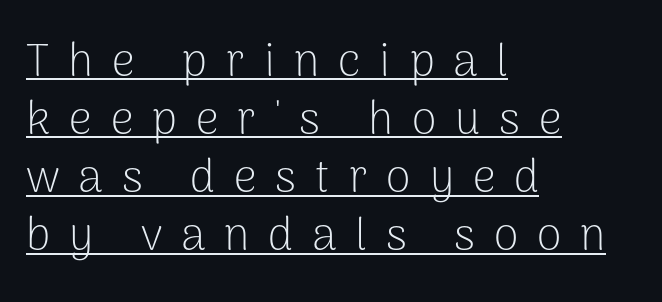
{"serif": "no", "italic": "no", "bold": "no", "weight": "light", "width": "normal", "stroke_contrast": "low", "x_height": "medium", "monospaced": "no", "underline": "yes", "align": "left", "line_spacing": "normal", "line_spacing_ratio": 1.29, "letter_spacing": "wide", "letter_spacing_em": 0.42, "glyph_px": 45}
